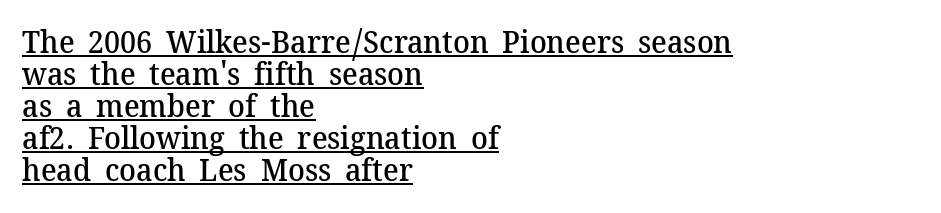
The image shows 31 px semibold serif type, upright; set left-aligned, tight line spacing (1.03x), normal letter spacing, underlined; medium stroke contrast and a medium x-height.
